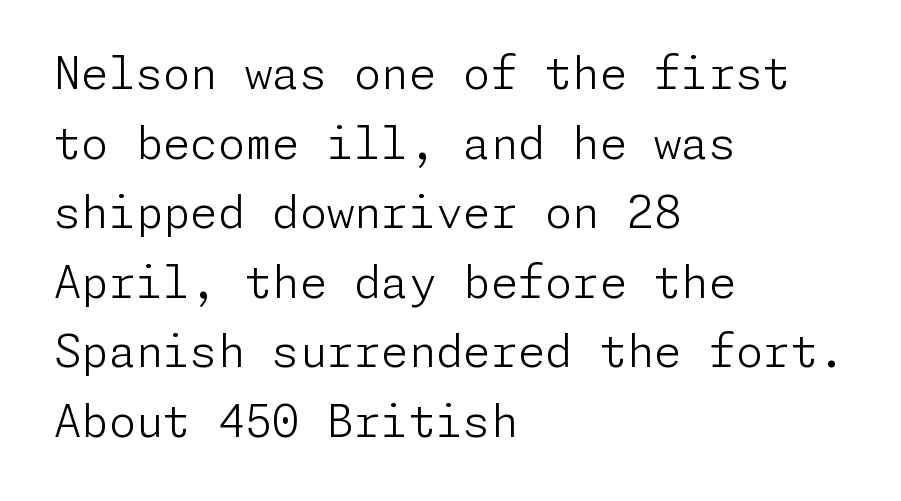
{"serif": "no", "italic": "no", "bold": "no", "weight": "light", "width": "normal", "stroke_contrast": "low", "x_height": "medium", "underline": "no", "align": "left", "line_spacing": "normal", "line_spacing_ratio": 1.58, "letter_spacing": "normal", "letter_spacing_em": 0.0, "glyph_px": 44}
